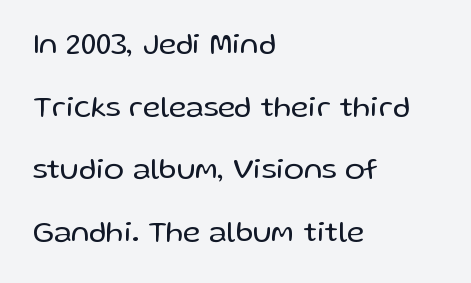
{"serif": "no", "italic": "no", "bold": "no", "weight": "regular", "width": "normal", "stroke_contrast": "low", "x_height": "medium", "monospaced": "no", "underline": "no", "align": "left", "line_spacing": "loose", "line_spacing_ratio": 2.09, "letter_spacing": "normal", "letter_spacing_em": 0.0, "glyph_px": 30}
